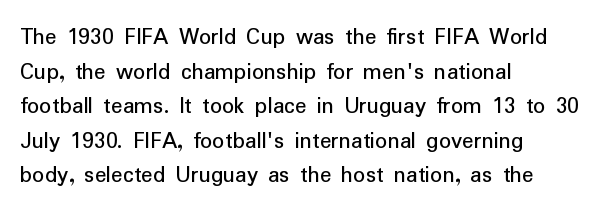
The compositor pushed each line to the left boundary. Compared with typical paragraphs, the rows here are spaced about the same. Here the glyphs are tracked normally, forming tight word shapes. Check the space under the baseline: it is left empty. You can tell it's not italic because the verticals are truly vertical.
